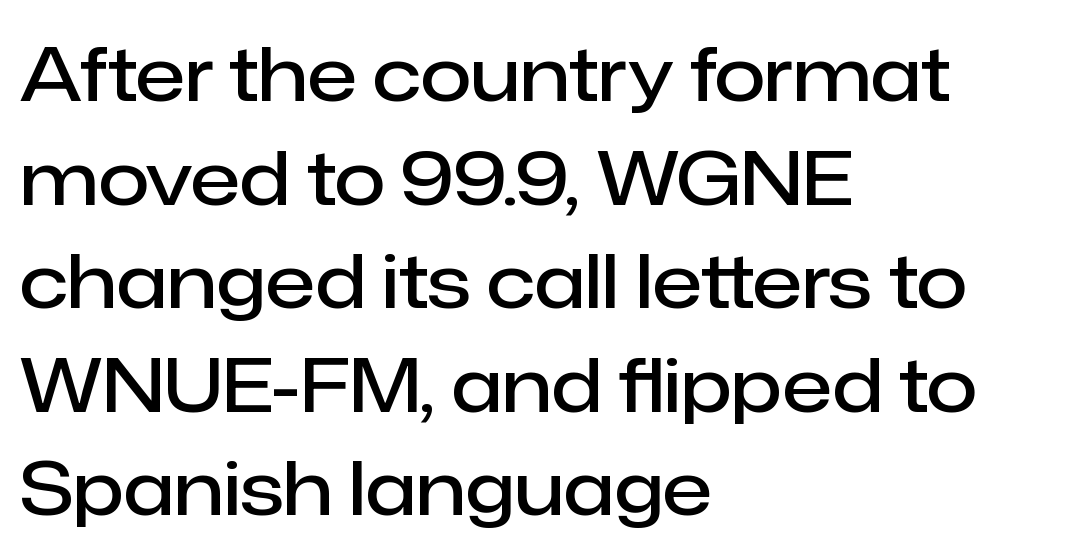
Q: Is the text bold? A: Semi-bold.
Q: Is the text italic (slanted)? A: No, it is upright.
Q: Is the typeface a serif or a sans-serif typeface? A: Sans-serif.
Q: Is the text underlined? A: No.
Q: How is the paragraph aligned? A: Left-aligned.
Q: Is the spacing between letters normal or unusually wide? A: Normal.
Q: Is the spacing between lines tight, normal or loose? A: Normal.
Q: Width (condensed, normal, or wide)? A: Normal.
Q: Stroke contrast? A: Low.
Q: x-height? A: Medium.
Q: Monospaced? A: No.
